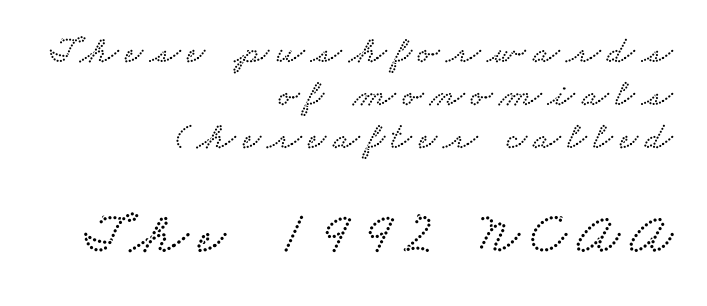
Q: Is the typeface a serif or a sans-serif typeface? A: Serif.
Q: Is the text underlined? A: No.
Q: How is the paragraph aligned? A: Right-aligned.
Q: Is the spacing between lines tight, normal or loose? A: Tight.
Q: Which block of text is set in a larger size, the first (top) or the second (bottom)? A: The second (bottom) one.
Q: Width (condensed, normal, or wide)? A: Wide.
Q: Stroke contrast? A: Low.
Q: x-height? A: Small.
Q: Monospaced? A: No.
